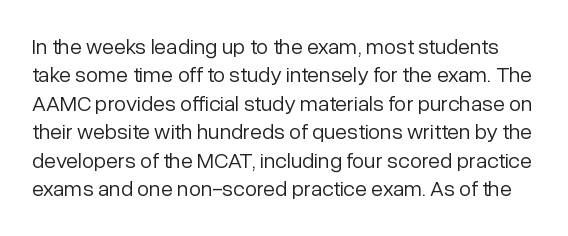
Q: Is the text bold? A: No.
Q: Is the text italic (slanted)? A: No, it is upright.
Q: Is the text underlined? A: No.
Q: Is the spacing between letters normal or unusually wide? A: Normal.
Q: Is the spacing between lines tight, normal or loose? A: Normal.
